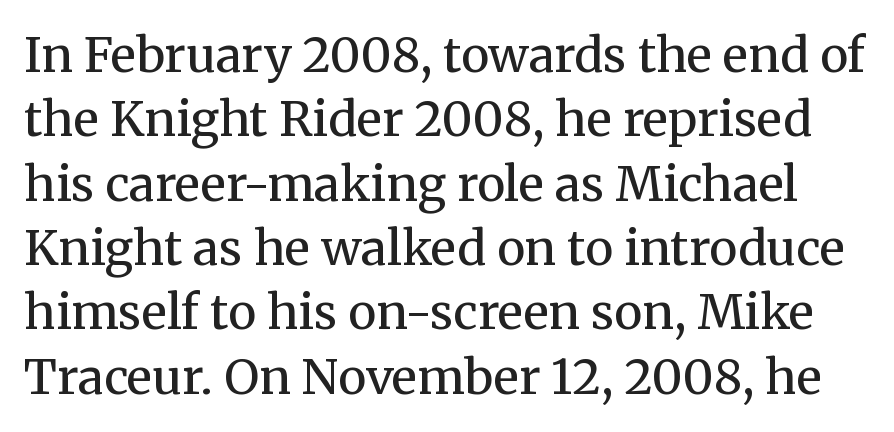
Q: Is the text bold? A: No.
Q: Is the text italic (slanted)? A: No, it is upright.
Q: Is the typeface a serif or a sans-serif typeface? A: Serif.
Q: Is the text underlined? A: No.
Q: Is the spacing between letters normal or unusually wide? A: Normal.
Q: Is the spacing between lines tight, normal or loose? A: Normal.
Q: Width (condensed, normal, or wide)? A: Normal.
Q: Stroke contrast? A: Medium.
Q: x-height? A: Medium.
Q: Monospaced? A: No.
